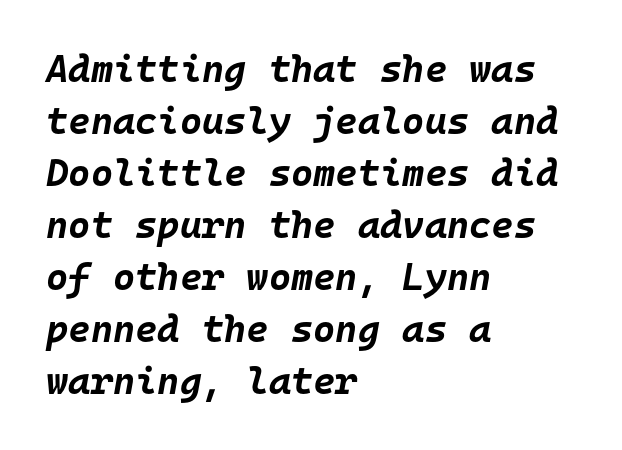
Q: Is the text bold? A: Yes.
Q: Is the text italic (slanted)? A: Yes, it leans right by about 10 degrees.
Q: Is the text underlined? A: No.
Q: How is the paragraph aligned? A: Left-aligned.
Q: Is the spacing between letters normal or unusually wide? A: Normal.
Q: Is the spacing between lines tight, normal or loose? A: Normal.
Q: Width (condensed, normal, or wide)? A: Normal.
Q: Stroke contrast? A: Low.
Q: x-height? A: Large.
Q: Monospaced? A: Yes.
